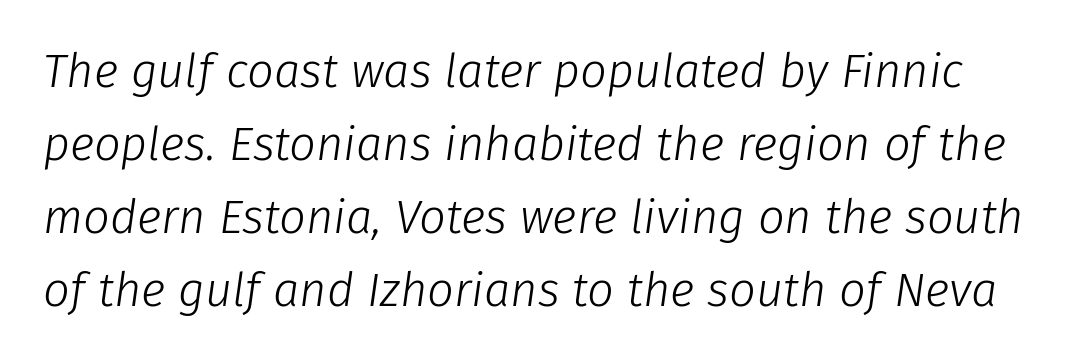
The rendering uses natural spacing where letterforms have individual widths. Emphasis-style slanted type is in use. Nobody drew a line under any word here. No extra tracking has been applied to these lines.
